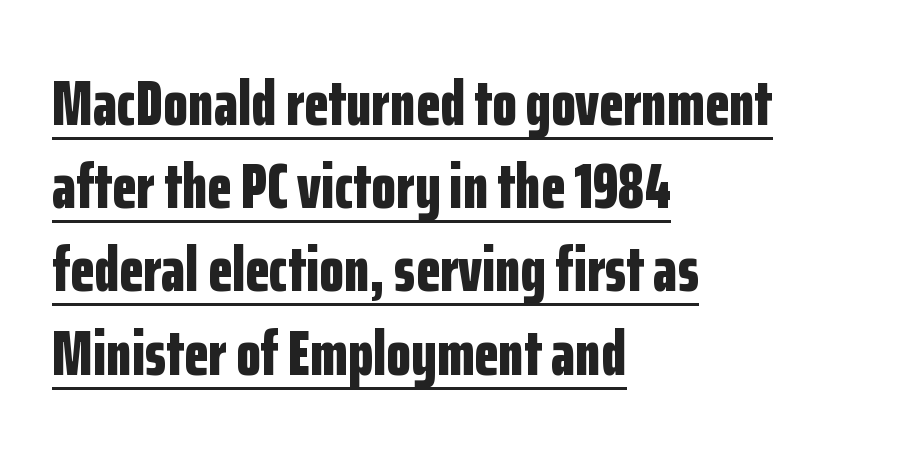
{"serif": "no", "italic": "no", "bold": "yes", "weight": "bold", "width": "condensed", "stroke_contrast": "low", "x_height": "medium", "monospaced": "no", "underline": "yes", "align": "left", "line_spacing": "normal", "line_spacing_ratio": 1.3, "letter_spacing": "normal", "letter_spacing_em": 0.0, "glyph_px": 64}
